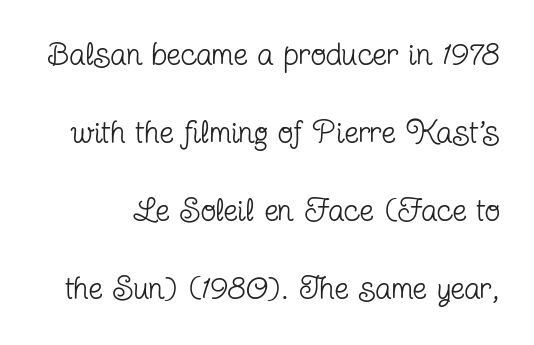
Typographically, this falls in the serif category. The letters advance in unequal steps, a hallmark of proportional type. Glyph-to-glyph distance matches everyday printed text. Only glyphs here, with clear space below each row. Each new line begins a long way beneath the previous one.
